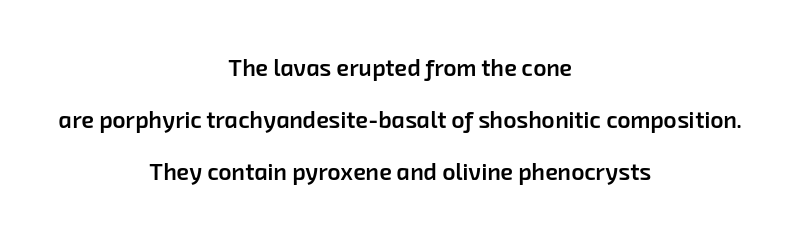
Q: Is the text bold? A: Semi-bold.
Q: Is the text underlined? A: No.
Q: How is the paragraph aligned? A: Centered.
Q: Is the spacing between letters normal or unusually wide? A: Normal.
Q: Is the spacing between lines tight, normal or loose? A: Loose.
